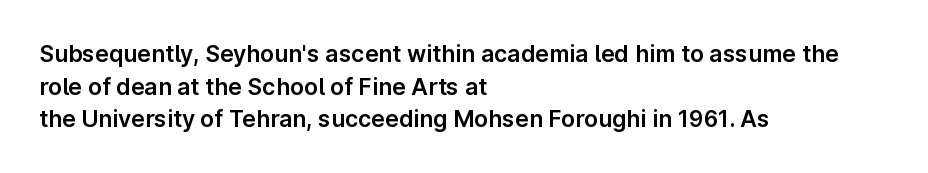
Q: Is the text italic (slanted)? A: No, it is upright.
Q: Is the text underlined? A: No.
Q: How is the paragraph aligned? A: Left-aligned.
Q: Is the spacing between letters normal or unusually wide? A: Normal.
Q: Is the spacing between lines tight, normal or loose? A: Normal.
